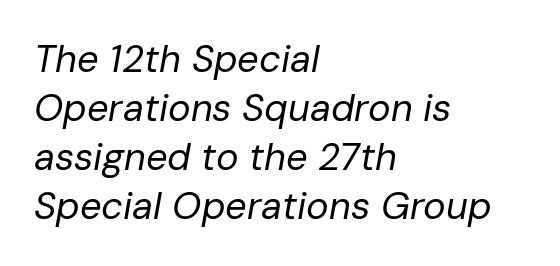
{"italic": "yes", "lean": "right", "slant_degrees": 10, "bold": "no", "weight": "regular", "width": "normal", "stroke_contrast": "low", "x_height": "medium", "monospaced": "no", "underline": "no", "align": "left", "line_spacing": "normal", "line_spacing_ratio": 1.29, "letter_spacing": "normal", "letter_spacing_em": 0.0, "glyph_px": 38}
